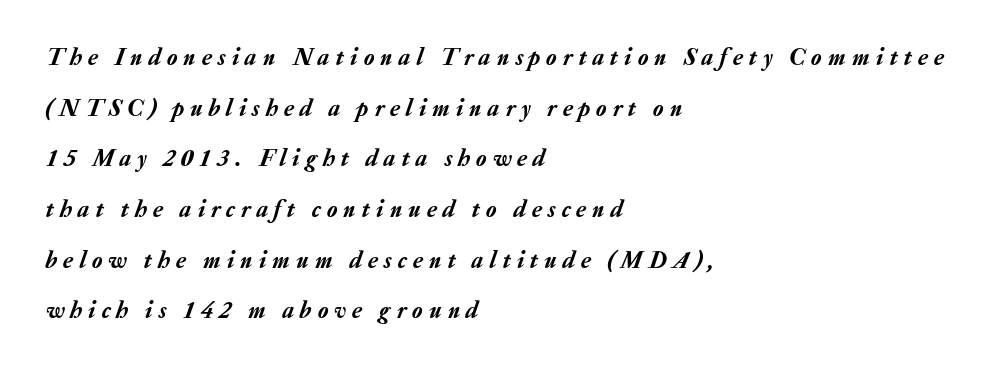
This rendering widens character spacing well past its baseline value. A typesetter would mark this as italic. Whoever set this chose breathing room over compactness in the vertical rhythm. One-word summary of the alignment: left. Has an underline been added? It has not.
